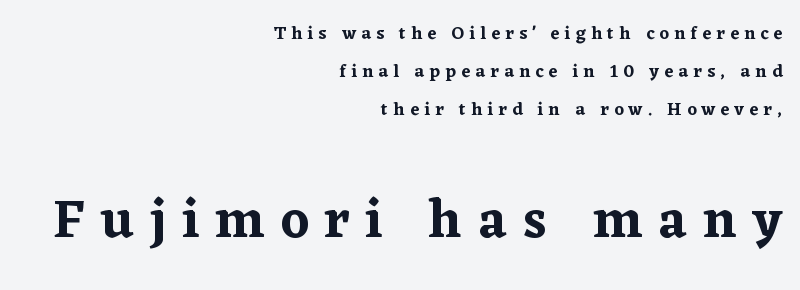
{"serif": "yes", "italic": "no", "width": "normal", "stroke_contrast": "low", "x_height": "medium", "monospaced": "no", "underline": "no", "align": "right", "line_spacing": "loose", "line_spacing_ratio": 2.1, "letter_spacing": "wide", "letter_spacing_em": 0.29, "larger_block": "second", "size_ratio": 3.0, "glyph_px": 54}
